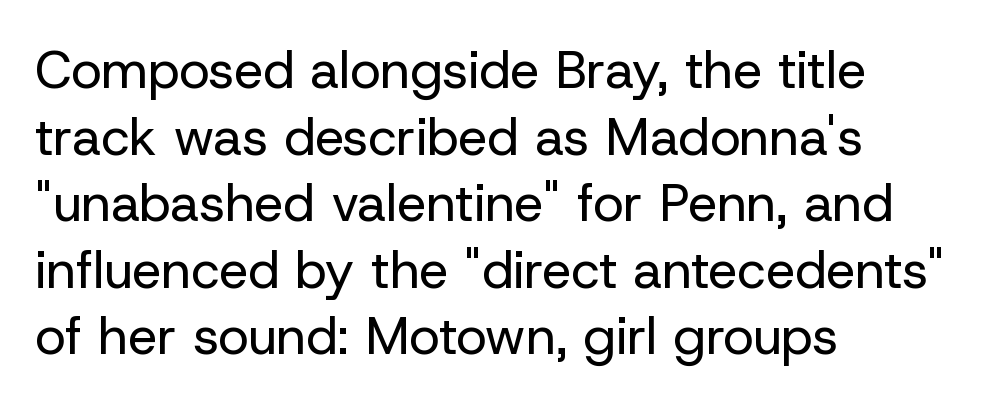
Q: Is the text bold? A: No.
Q: Is the text italic (slanted)? A: No, it is upright.
Q: Is the typeface a serif or a sans-serif typeface? A: Sans-serif.
Q: Is the text underlined? A: No.
Q: How is the paragraph aligned? A: Left-aligned.
Q: Is the spacing between letters normal or unusually wide? A: Normal.
Q: Is the spacing between lines tight, normal or loose? A: Normal.
Q: Width (condensed, normal, or wide)? A: Normal.
Q: Stroke contrast? A: Low.
Q: x-height? A: Medium.
Q: Monospaced? A: No.
